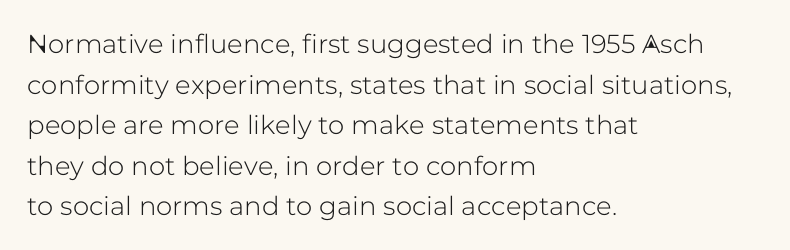
The image shows 26 px text type, upright; set left-aligned, normal line spacing (1.56x), normal letter spacing, not underlined.
